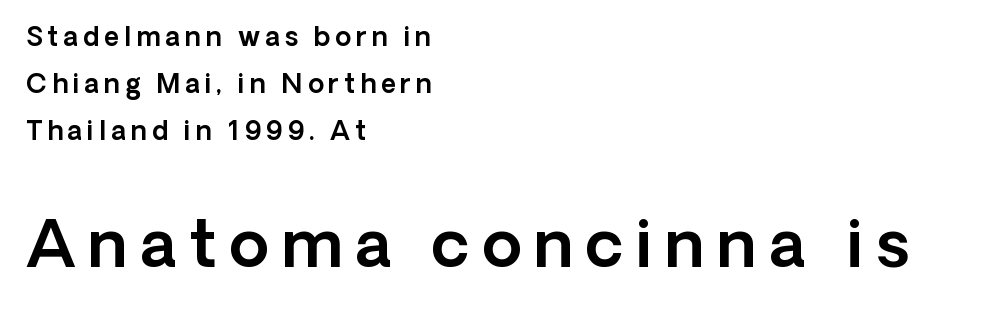
Q: Is the text italic (slanted)? A: No, it is upright.
Q: Is the typeface a serif or a sans-serif typeface? A: Sans-serif.
Q: Is the text underlined? A: No.
Q: How is the paragraph aligned? A: Left-aligned.
Q: Which block of text is set in a larger size, the first (top) or the second (bottom)? A: The second (bottom) one.
Q: Width (condensed, normal, or wide)? A: Normal.
Q: x-height? A: Medium.
Q: Monospaced? A: No.
